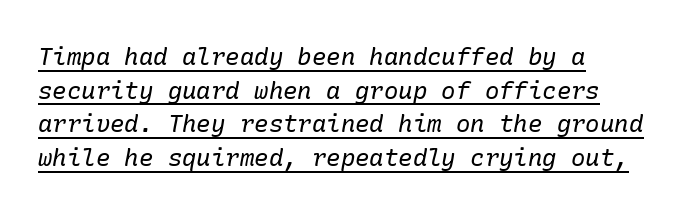
Rendered with sloped, italic letterforms. Notice how descenders clear the ascenders below comfortably — that's standard leading. Line beginnings align vertically; line endings do not. Tracking value appears to be zero — textbook default spacing. Is the type heavy? It reads as light-to-regular instead. Students, observe the line beneath the letters — that is underlining.
